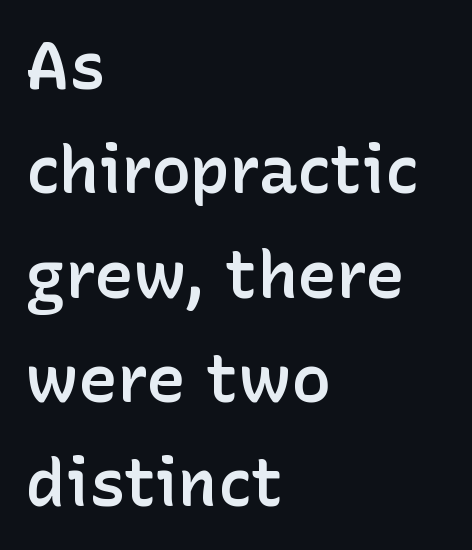
The sample has been set in demibold, a notch under bold. Unlike italic type, these characters show no tilt at all. Caption: standard tracking, unaltered. Students, observe: this is what conventionally led text looks like. Here the designer chose a conventional face with non-uniform glyph widths. Anything drawn beneath the words? Only blank space.
